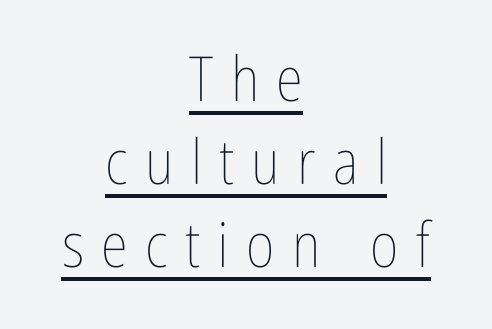
{"italic": "no", "bold": "no", "weight": "thin", "width": "condensed", "stroke_contrast": "low", "x_height": "medium", "monospaced": "no", "underline": "yes", "align": "center", "line_spacing": "normal", "line_spacing_ratio": 1.34, "letter_spacing": "wide", "letter_spacing_em": 0.28, "glyph_px": 62}
